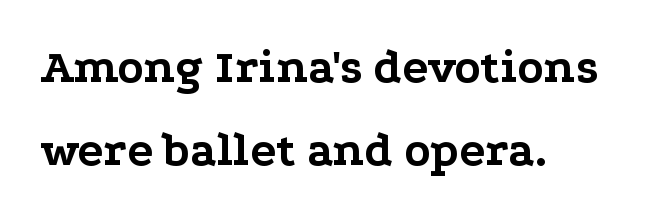
Q: Is the text bold? A: Yes.
Q: Is the text italic (slanted)? A: No, it is upright.
Q: Is the typeface a serif or a sans-serif typeface? A: Serif.
Q: Is the text underlined? A: No.
Q: How is the paragraph aligned? A: Left-aligned.
Q: Is the spacing between letters normal or unusually wide? A: Normal.
Q: Width (condensed, normal, or wide)? A: Wide.
Q: Stroke contrast? A: Low.
Q: x-height? A: Medium.
Q: Monospaced? A: No.
